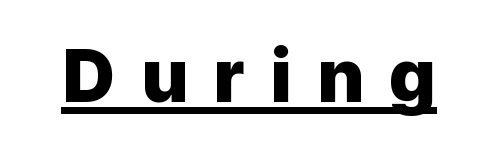
{"serif": "no", "italic": "no", "bold": "yes", "weight": "heavy", "width": "normal", "stroke_contrast": "low", "x_height": "medium", "monospaced": "no", "underline": "yes", "letter_spacing": "wide", "letter_spacing_em": 0.34, "glyph_px": 75}
